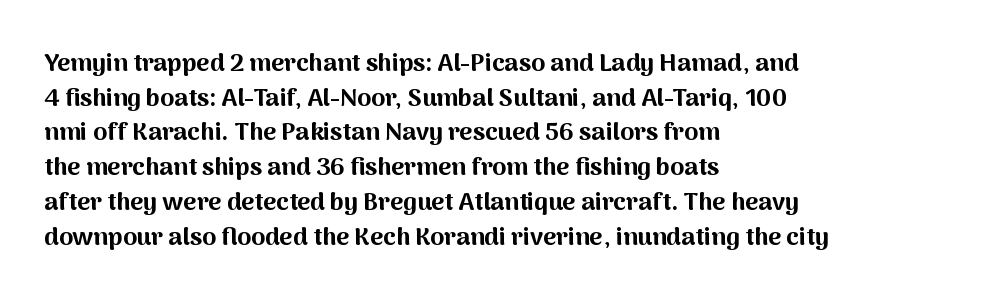
{"italic": "no", "bold": "yes", "underline": "no", "align": "left", "line_spacing": "normal", "line_spacing_ratio": 1.39, "letter_spacing": "normal", "letter_spacing_em": 0.0, "glyph_px": 25}
